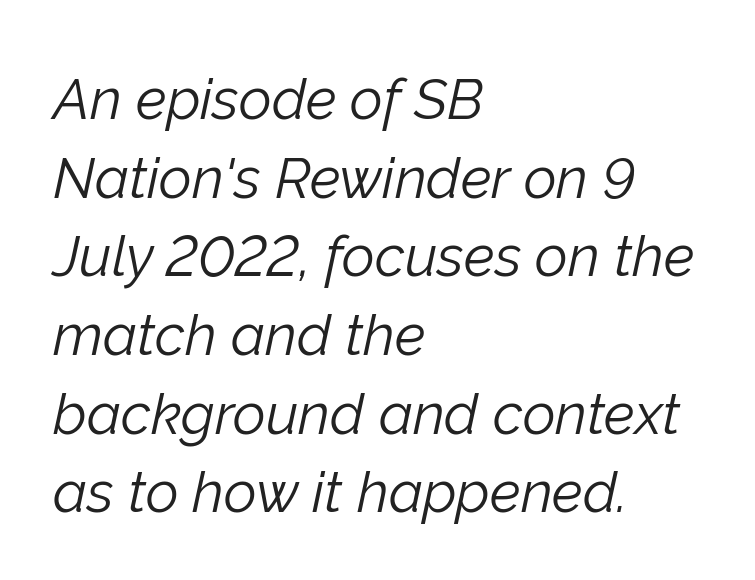
This sample has the flowing, uneven cadence of proportional lettering. In CSS terms this would be text-align: left. Bare-footed words on every line. Designer's note — italics engaged. The space between consecutive lines is moderate. Heft: none added — not bold.
